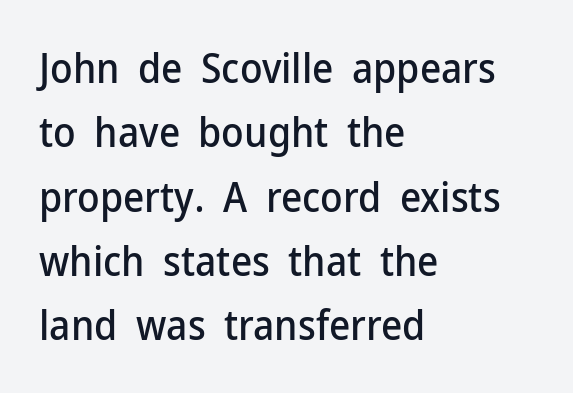
The ragged edge is on the right, which tells us the setting is flush left. Posture: upright roman. Note the varied advance widths — an 'i' is clearly narrower than an 'm'. Nothing sits at the stroke ends, so this counts as sans-serif. Nobody touched the tracking dial on this one.
